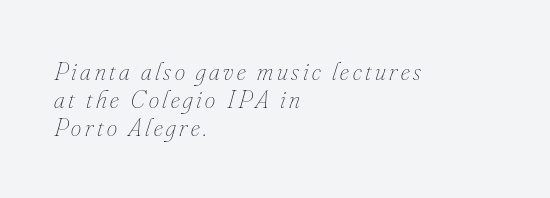
Heaviness? Minimal to ordinary, like unemphasized prose. Descenders are the only things crossing below the line. The lines in this sample share a left origin and differ only in where they stop. An italicized treatment has been applied to the whole sample.
